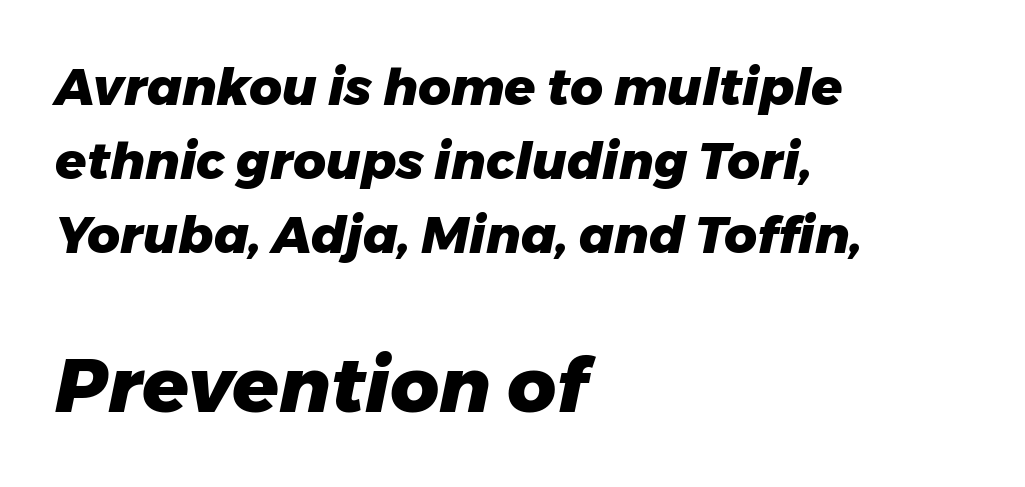
Q: Is the text bold? A: Yes.
Q: Is the text italic (slanted)? A: Yes, it leans right by about 11 degrees.
Q: Is the text underlined? A: No.
Q: How is the paragraph aligned? A: Left-aligned.
Q: Is the spacing between letters normal or unusually wide? A: Normal.
Q: Is the spacing between lines tight, normal or loose? A: Normal.
Q: Which block of text is set in a larger size, the first (top) or the second (bottom)? A: The second (bottom) one.
Q: Width (condensed, normal, or wide)? A: Normal.
Q: Stroke contrast? A: Low.
Q: x-height? A: Medium.
Q: Monospaced? A: No.
